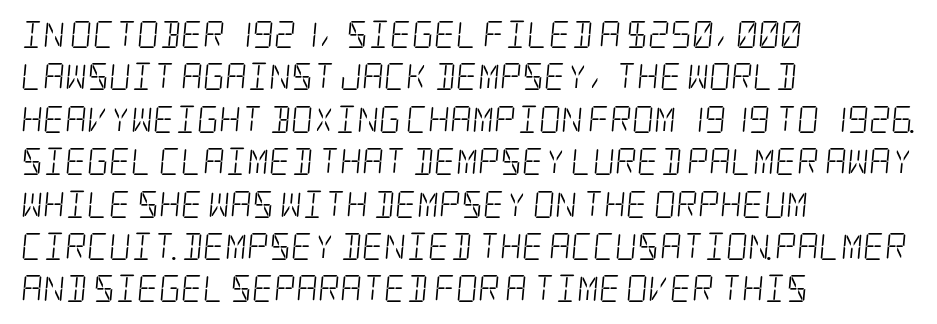
Q: Is the text bold? A: No.
Q: Is the text underlined? A: No.
Q: How is the paragraph aligned? A: Left-aligned.
Q: Is the spacing between letters normal or unusually wide? A: Normal.
Q: Is the spacing between lines tight, normal or loose? A: Normal.
